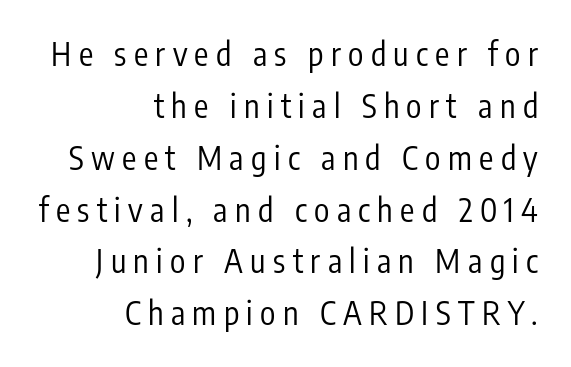
Q: Is the text bold? A: No.
Q: Is the text italic (slanted)? A: No, it is upright.
Q: Is the typeface a serif or a sans-serif typeface? A: Sans-serif.
Q: Is the text underlined? A: No.
Q: How is the paragraph aligned? A: Right-aligned.
Q: Is the spacing between letters normal or unusually wide? A: Unusually wide.
Q: Is the spacing between lines tight, normal or loose? A: Normal.
Q: Width (condensed, normal, or wide)? A: Condensed.
Q: Stroke contrast? A: Low.
Q: x-height? A: Medium.
Q: Monospaced? A: No.
